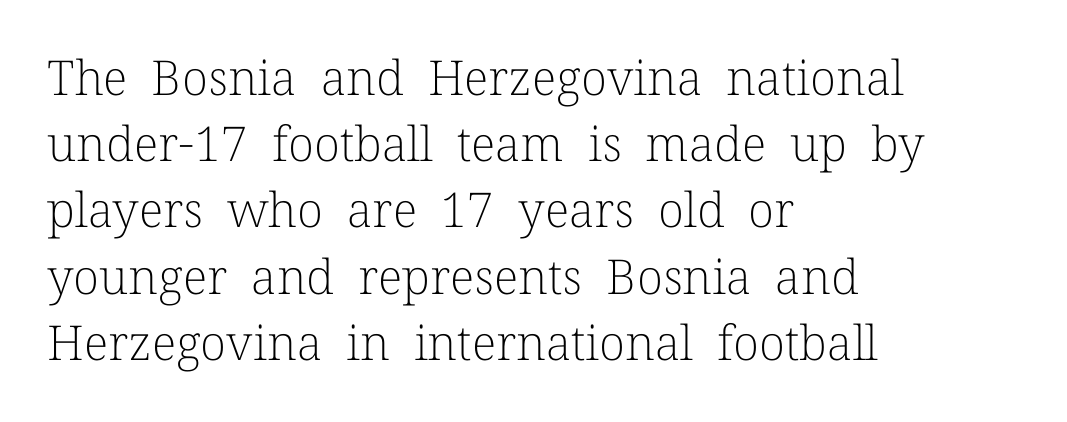
The image shows 48 px light serif type, upright; set left-aligned, normal line spacing (1.38x), normal letter spacing, not underlined; low stroke contrast and a medium x-height.
